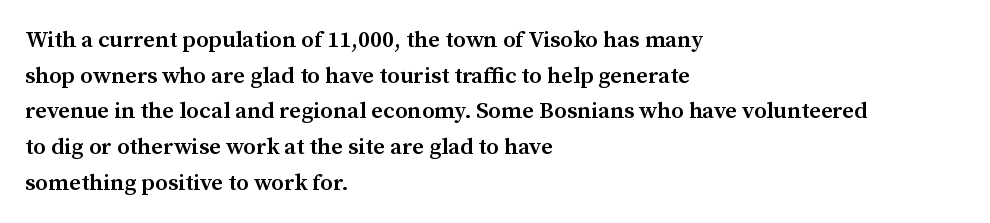
{"italic": "no", "bold": "semi", "underline": "no", "align": "left", "line_spacing": "normal", "line_spacing_ratio": 1.55, "letter_spacing": "normal", "letter_spacing_em": 0.0, "glyph_px": 23}
